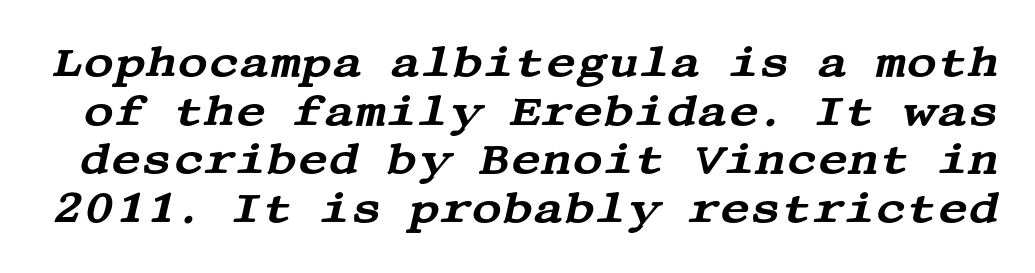
The image shows 42 px wide serif type, italic (leaning right); set line spacing 1.16x, normal letter spacing, not underlined; medium stroke contrast and a large x-height.
